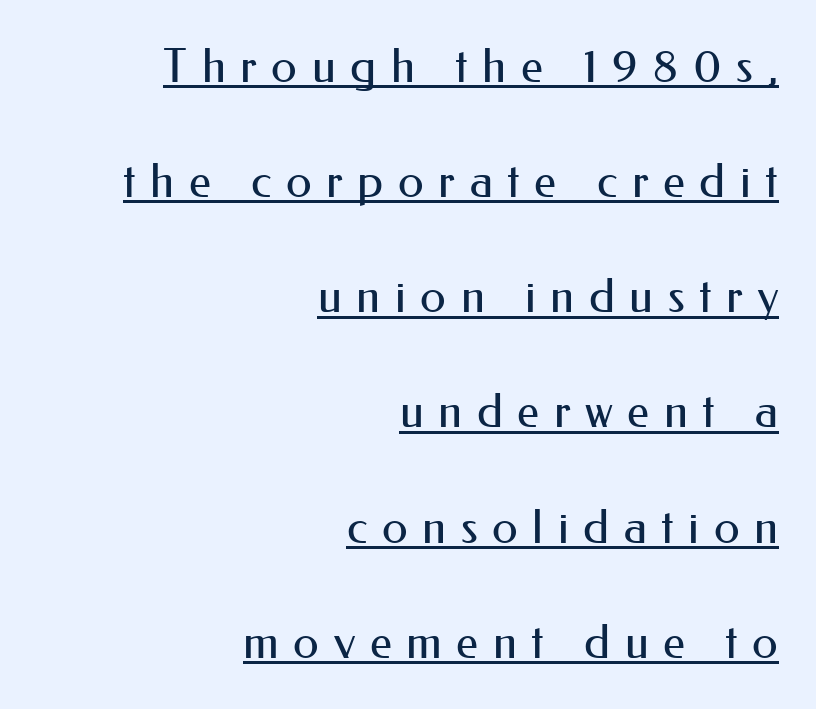
Summary of vertical rhythm: relaxed, with wide interline spacing. Does extra space separate the letters? Yes, quite a lot of it. The rendering anchors every line to the right-hand side. The letters carry no serifs — their stems end cleanly without finishing strokes. This sample uses an upright cut, with every glyph sitting square on the baseline. Decoration check: the copy is underlined.
